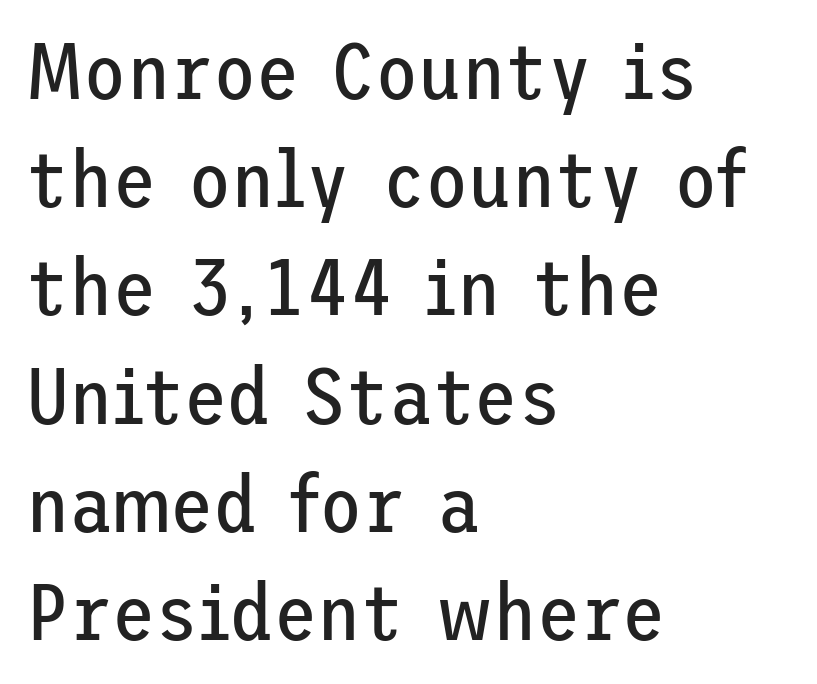
Q: Is the text bold? A: No.
Q: Is the text italic (slanted)? A: No, it is upright.
Q: Is the typeface a serif or a sans-serif typeface? A: Sans-serif.
Q: Is the text underlined? A: No.
Q: How is the paragraph aligned? A: Left-aligned.
Q: Is the spacing between letters normal or unusually wide? A: Normal.
Q: Is the spacing between lines tight, normal or loose? A: Normal.
Q: Width (condensed, normal, or wide)? A: Normal.
Q: Stroke contrast? A: Low.
Q: x-height? A: Medium.
